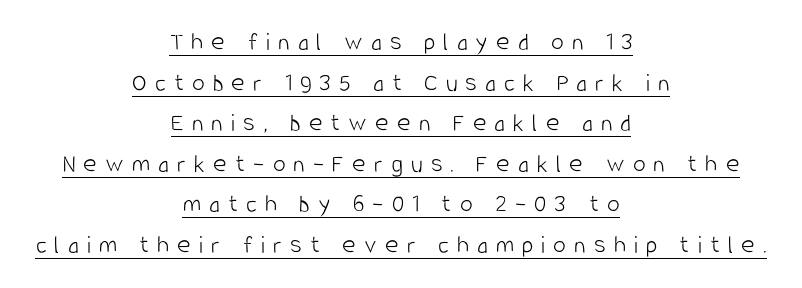
The image shows 26 px text type, upright; set centered, normal line spacing (1.56x), unusually wide letter spacing (+0.31 em), underlined.
